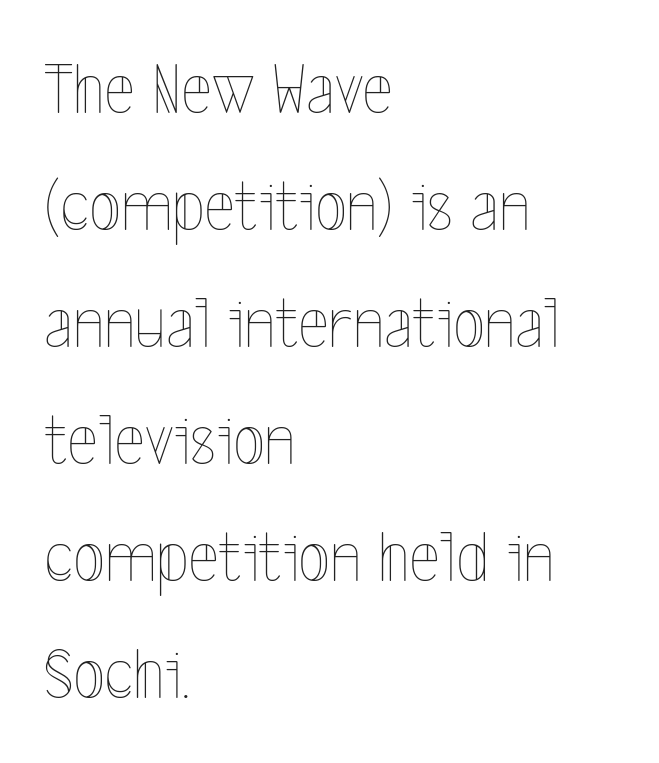
{"italic": "no", "bold": "no", "weight": "thin", "width": "condensed", "x_height": "medium", "monospaced": "no", "underline": "no", "align": "left", "line_spacing": "normal", "line_spacing_ratio": 1.58, "letter_spacing": "normal", "letter_spacing_em": 0.0, "glyph_px": 74}
